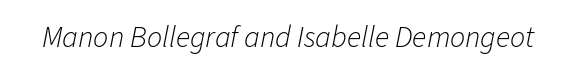
The image shows 30 px light type, italic (leaning right); set normal letter spacing, not underlined; low stroke contrast and a medium x-height.
